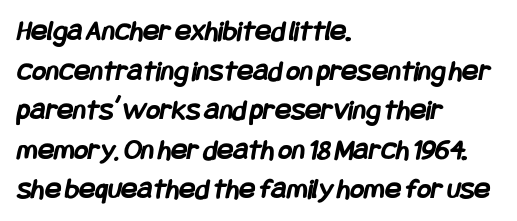
{"serif": "no", "bold": "yes", "weight": "semibold", "width": "condensed", "stroke_contrast": "low", "x_height": "large", "underline": "no", "align": "left", "line_spacing": "normal", "line_spacing_ratio": 1.32, "letter_spacing": "normal", "letter_spacing_em": 0.0, "glyph_px": 30}
